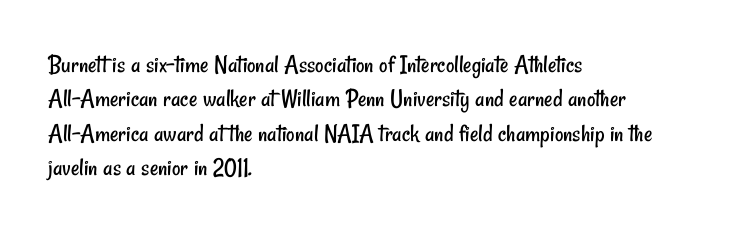
The image shows 26 px text type; set left-aligned, normal line spacing (1.32x), normal letter spacing, not underlined.
